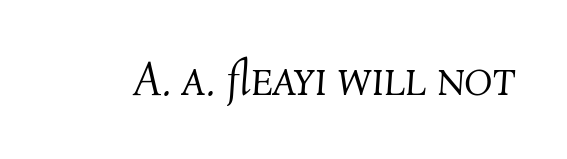
The image shows 47 px light type, italic (leaning right); set normal letter spacing, not underlined; medium stroke contrast and a medium x-height.
